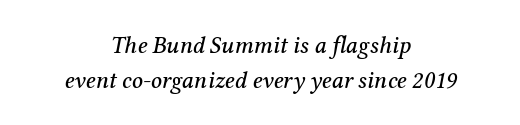
The image shows 24 px text type, italic (leaning right); set centered, normal line spacing (1.44x), normal letter spacing, not underlined.
